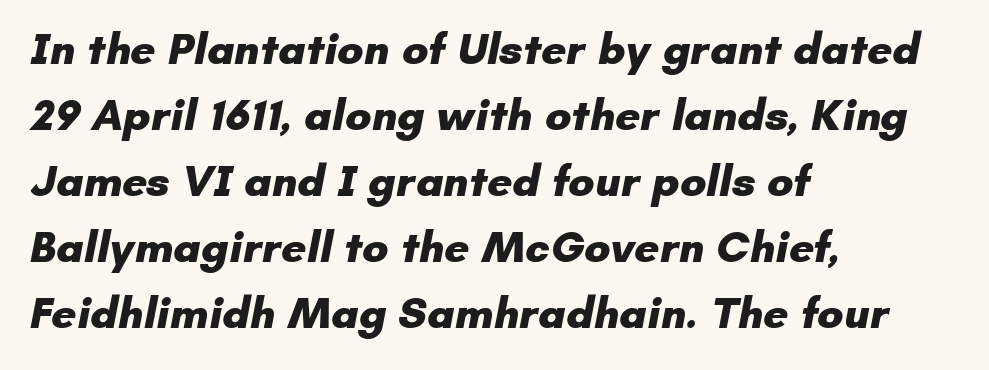
Q: Is the text bold? A: Yes.
Q: Is the typeface a serif or a sans-serif typeface? A: Sans-serif.
Q: Is the text underlined? A: No.
Q: How is the paragraph aligned? A: Left-aligned.
Q: Is the spacing between letters normal or unusually wide? A: Normal.
Q: Is the spacing between lines tight, normal or loose? A: Normal.
Q: Width (condensed, normal, or wide)? A: Normal.
Q: Stroke contrast? A: Low.
Q: x-height? A: Small.
Q: Monospaced? A: No.
